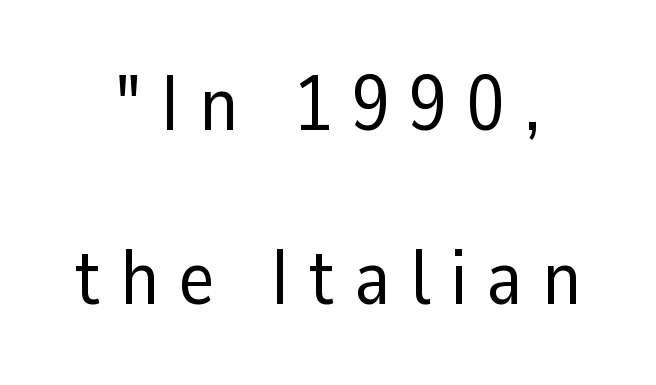
{"serif": "no", "italic": "no", "bold": "no", "weight": "regular", "width": "normal", "stroke_contrast": "low", "x_height": "medium", "monospaced": "no", "underline": "no", "line_spacing": "loose", "line_spacing_ratio": 2.26, "letter_spacing": "wide", "letter_spacing_em": 0.25, "glyph_px": 77}
